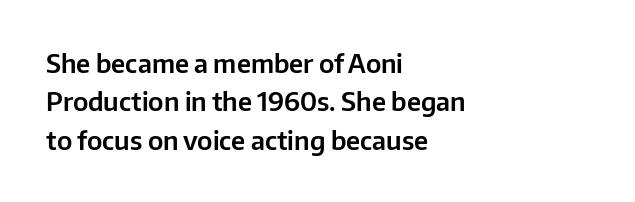
Q: Is the text italic (slanted)? A: No, it is upright.
Q: Is the text underlined? A: No.
Q: How is the paragraph aligned? A: Left-aligned.
Q: Is the spacing between letters normal or unusually wide? A: Normal.
Q: Is the spacing between lines tight, normal or loose? A: Normal.
